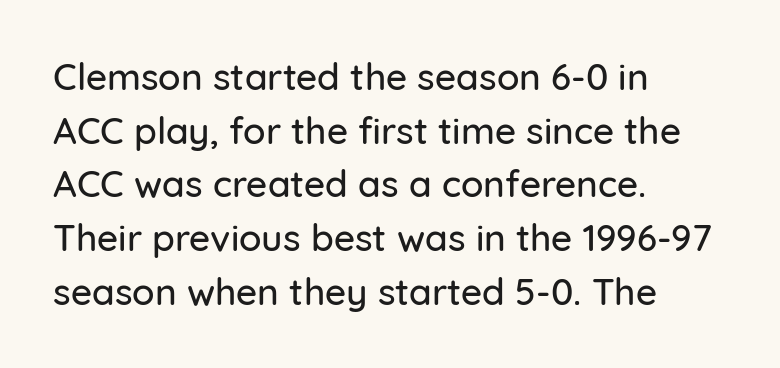
Q: Is the text italic (slanted)? A: No, it is upright.
Q: Is the typeface a serif or a sans-serif typeface? A: Sans-serif.
Q: Is the text underlined? A: No.
Q: How is the paragraph aligned? A: Left-aligned.
Q: Is the spacing between letters normal or unusually wide? A: Normal.
Q: Is the spacing between lines tight, normal or loose? A: Normal.
Q: Width (condensed, normal, or wide)? A: Normal.
Q: Stroke contrast? A: Low.
Q: x-height? A: Medium.
Q: Monospaced? A: No.
